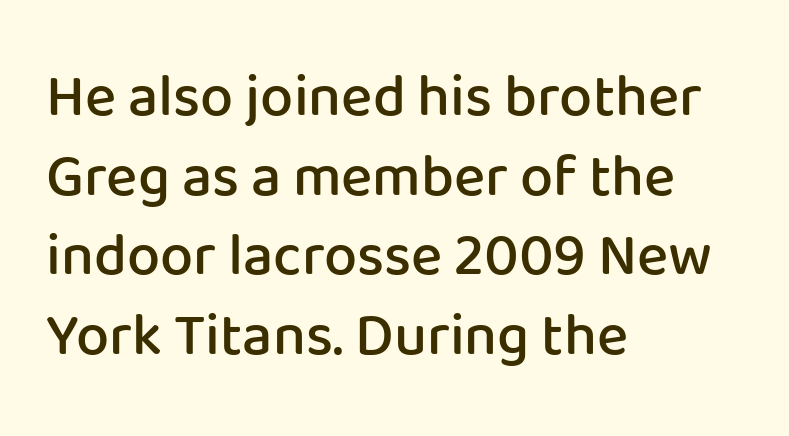
Q: Is the text bold? A: Semi-bold.
Q: Is the text italic (slanted)? A: No, it is upright.
Q: Is the typeface a serif or a sans-serif typeface? A: Sans-serif.
Q: Is the text underlined? A: No.
Q: How is the paragraph aligned? A: Left-aligned.
Q: Is the spacing between letters normal or unusually wide? A: Normal.
Q: Is the spacing between lines tight, normal or loose? A: Normal.
Q: Width (condensed, normal, or wide)? A: Normal.
Q: Stroke contrast? A: Low.
Q: x-height? A: Medium.
Q: Monospaced? A: No.
